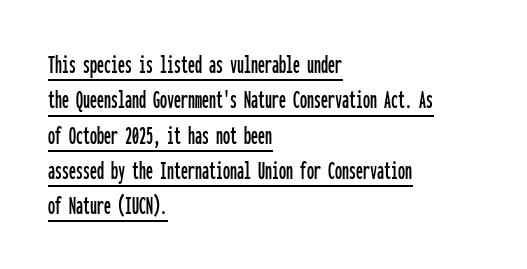
{"serif": "no", "italic": "no", "width": "condensed", "stroke_contrast": "low", "x_height": "medium", "monospaced": "yes", "underline": "yes", "align": "left", "line_spacing": "normal", "line_spacing_ratio": 1.26, "letter_spacing": "normal", "letter_spacing_em": 0.0, "glyph_px": 28}
